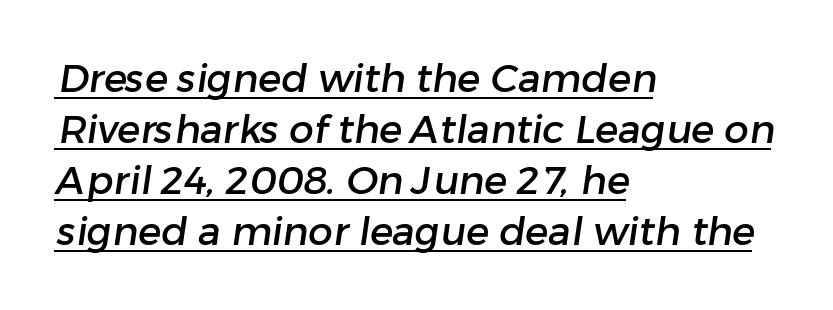
Q: Is the typeface a serif or a sans-serif typeface? A: Sans-serif.
Q: Is the text underlined? A: Yes.
Q: How is the paragraph aligned? A: Left-aligned.
Q: Is the spacing between letters normal or unusually wide? A: Normal.
Q: Is the spacing between lines tight, normal or loose? A: Normal.
Q: Width (condensed, normal, or wide)? A: Normal.
Q: Stroke contrast? A: Low.
Q: x-height? A: Medium.
Q: Monospaced? A: No.
